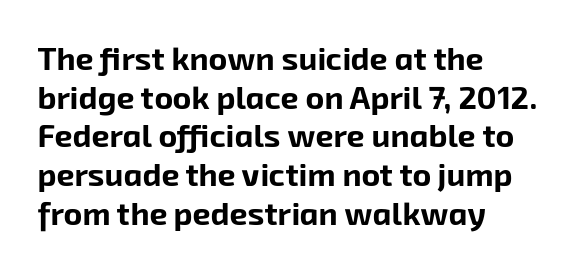
Nothing sits at the stroke ends, so this counts as sans-serif. Characters follow at the spacing the type designer built in. The passage shown is typed in a proportional face where columns would drift. Weight check: bold — yes, fully. Honestly, there is no underline to notice here at all.
